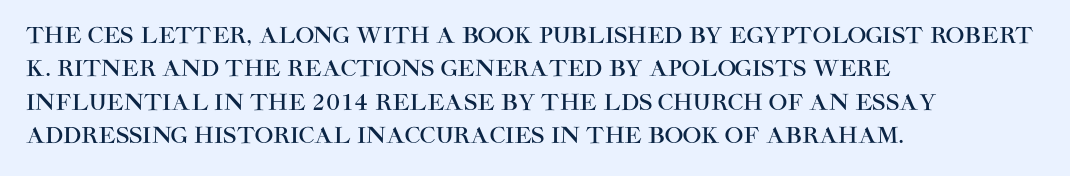
Q: Is the text italic (slanted)? A: No, it is upright.
Q: Is the text underlined? A: No.
Q: How is the paragraph aligned? A: Left-aligned.
Q: Is the spacing between letters normal or unusually wide? A: Normal.
Q: Is the spacing between lines tight, normal or loose? A: Normal.
